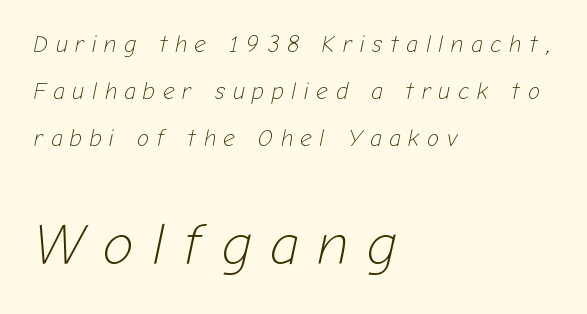
Check the space under the baseline: it is left empty. This sample has the flowing, uneven cadence of proportional lettering. Compared with ordinary roman type, these characters are visibly tilted. Does the copy run flush right? No — it runs flush left. Visually, the bottom section dominates because its glyphs are scaled up. Display-style spreading of the glyphs; the letterfit is very open.
